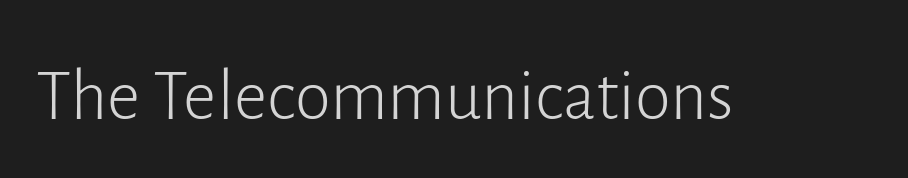
The strip under each line holds only bare page. A roman cut, with each character standing at attention. What stands out about the letter spacing? Nothing — it is the standard amount. Weight: regular or lighter.
